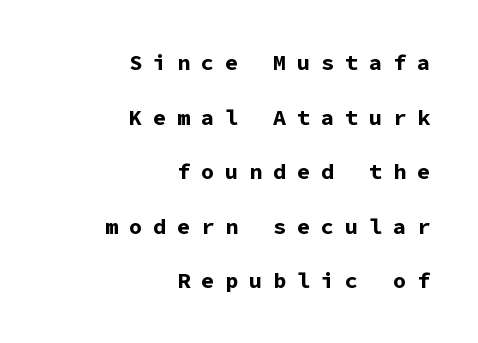
The image shows 22 px bold type, upright; set right-aligned, loose line spacing (2.48x), unusually wide letter spacing (+0.49 em), not underlined.
